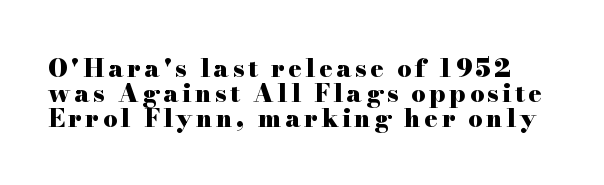
Q: Is the text bold? A: Yes.
Q: Is the text italic (slanted)? A: No, it is upright.
Q: Is the text underlined? A: No.
Q: Is the spacing between lines tight, normal or loose? A: Tight.
